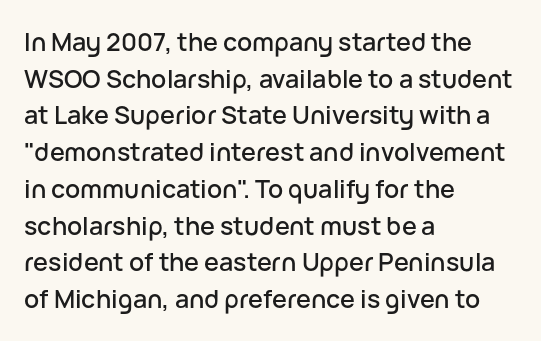
The letters stand straight up with perfectly vertical stems. The tracking reads as untouched default to a designer's eye. Vertical spacing — default. All the whitespace from short lines collects on the right. Bare-footed words on every line.
